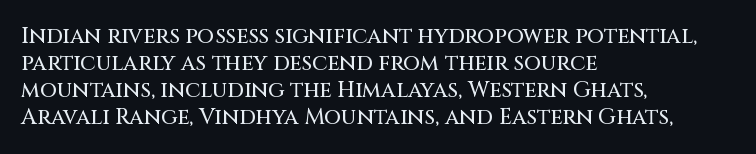
Q: Is the text italic (slanted)? A: No, it is upright.
Q: Is the text underlined? A: No.
Q: How is the paragraph aligned? A: Left-aligned.
Q: Is the spacing between letters normal or unusually wide? A: Normal.
